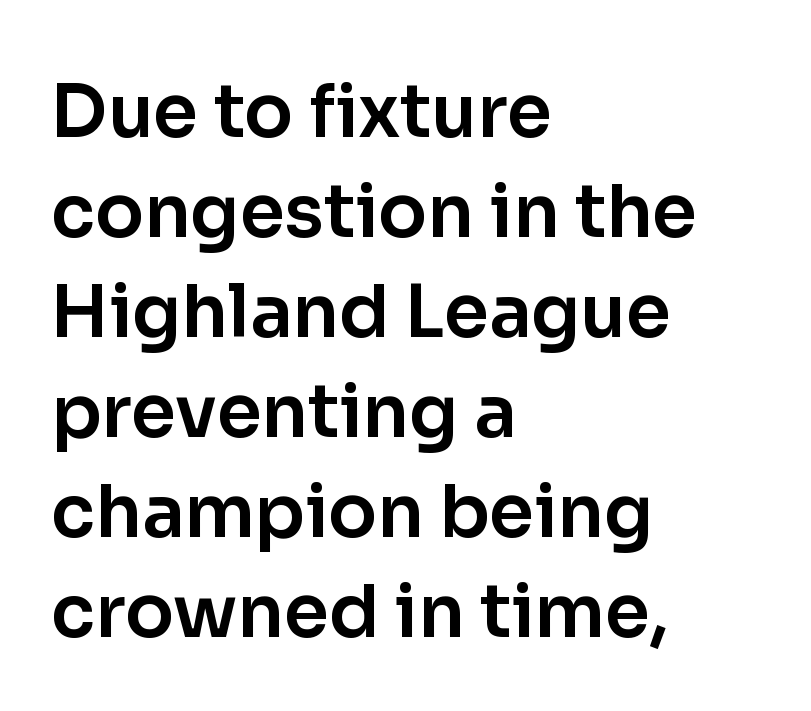
The lines in this sample share a left origin and differ only in where they stop. Lines of text with bare space underneath. Baseline-to-baseline distance is the conventional proportion of letter height. Ascenders rise straight up at ninety degrees. Each letter keeps its own natural width here, so spacing adapts to shape. Font category for this specimen: sans-serif.
